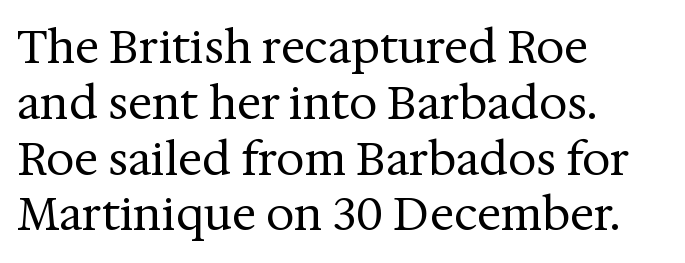
Q: Is the text bold? A: No.
Q: Is the text italic (slanted)? A: No, it is upright.
Q: Is the typeface a serif or a sans-serif typeface? A: Serif.
Q: Is the text underlined? A: No.
Q: How is the paragraph aligned? A: Left-aligned.
Q: Is the spacing between letters normal or unusually wide? A: Normal.
Q: Width (condensed, normal, or wide)? A: Normal.
Q: Stroke contrast? A: Medium.
Q: x-height? A: Medium.
Q: Monospaced? A: No.
